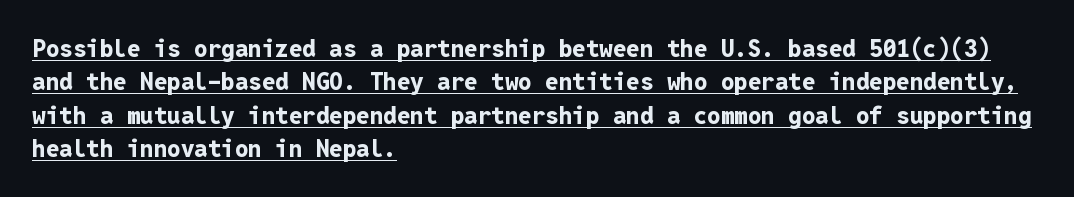
The image shows 24 px bold type, upright; set left-aligned, normal line spacing (1.39x), normal letter spacing, underlined.
